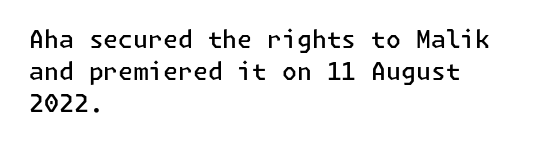
{"italic": "no", "bold": "semi", "underline": "no", "align": "left", "line_spacing": "normal", "line_spacing_ratio": 1.33, "letter_spacing": "normal", "letter_spacing_em": 0.0, "glyph_px": 24}
